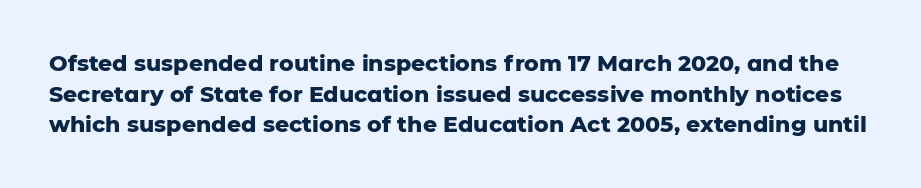
{"italic": "no", "bold": "yes", "underline": "no", "line_spacing": "normal", "line_spacing_ratio": 1.39, "letter_spacing": "normal", "letter_spacing_em": 0.0, "glyph_px": 22}
